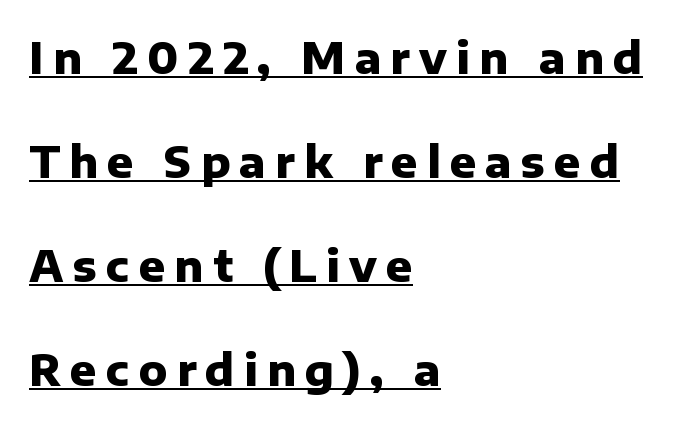
Q: Is the text bold? A: Yes.
Q: Is the text italic (slanted)? A: No, it is upright.
Q: Is the typeface a serif or a sans-serif typeface? A: Sans-serif.
Q: Is the text underlined? A: Yes.
Q: How is the paragraph aligned? A: Left-aligned.
Q: Is the spacing between letters normal or unusually wide? A: Unusually wide.
Q: Is the spacing between lines tight, normal or loose? A: Loose.
Q: Width (condensed, normal, or wide)? A: Normal.
Q: Stroke contrast? A: Low.
Q: x-height? A: Medium.
Q: Monospaced? A: No.
